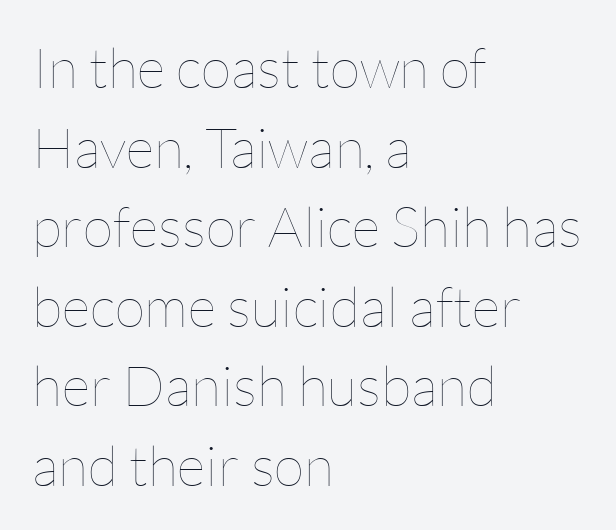
{"italic": "no", "bold": "no", "weight": "thin", "width": "normal", "stroke_contrast": "low", "x_height": "medium", "monospaced": "no", "underline": "no", "align": "left", "line_spacing": "normal", "line_spacing_ratio": 1.42, "letter_spacing": "normal", "letter_spacing_em": 0.0, "glyph_px": 56}
